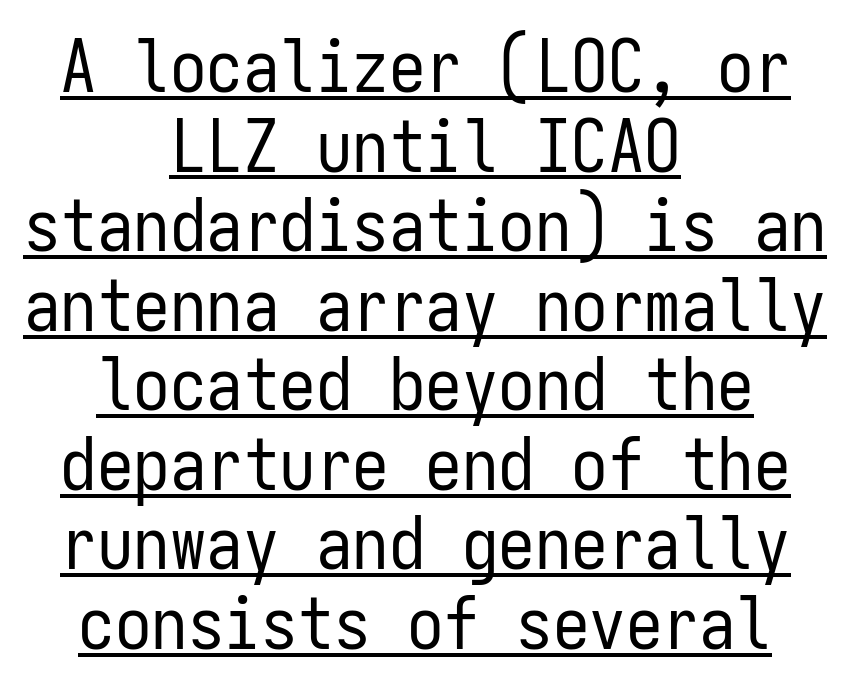
{"serif": "no", "italic": "no", "bold": "no", "weight": "regular", "width": "condensed", "stroke_contrast": "low", "x_height": "medium", "monospaced": "yes", "underline": "yes", "align": "center", "line_spacing": "tight", "line_spacing_ratio": 1.09, "letter_spacing": "normal", "letter_spacing_em": 0.0, "glyph_px": 73}
